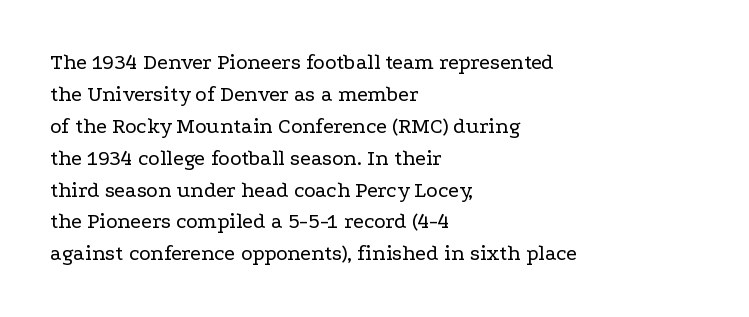
The image shows 22 px text type, upright; set left-aligned, normal line spacing (1.45x), normal letter spacing, not underlined.
